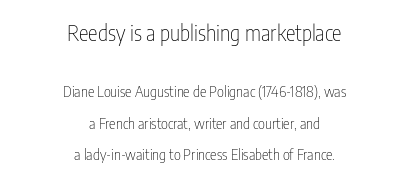
Vertical strokes here are truly vertical. Airy leading. Lines of text with bare space underneath. The rag falls on both sides of this text block equally. Bigger letters appear in the top chunk; the bottom chunk is reduced. A typesetter would call this zero additional tracking.
